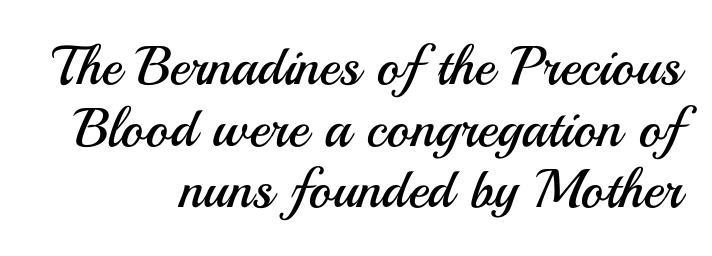
Q: Is the text bold? A: No.
Q: Is the text italic (slanted)? A: Yes.
Q: Is the typeface a serif or a sans-serif typeface? A: Sans-serif.
Q: Is the text underlined? A: No.
Q: How is the paragraph aligned? A: Right-aligned.
Q: Is the spacing between letters normal or unusually wide? A: Normal.
Q: Is the spacing between lines tight, normal or loose? A: Tight.
Q: Width (condensed, normal, or wide)? A: Normal.
Q: Stroke contrast? A: Medium.
Q: x-height? A: Small.
Q: Monospaced? A: No.
